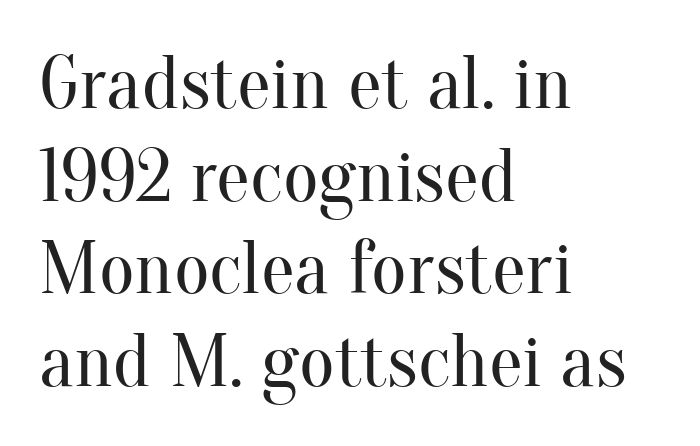
Q: Is the text bold? A: No.
Q: Is the text italic (slanted)? A: No, it is upright.
Q: Is the typeface a serif or a sans-serif typeface? A: Serif.
Q: Is the text underlined? A: No.
Q: How is the paragraph aligned? A: Left-aligned.
Q: Is the spacing between letters normal or unusually wide? A: Normal.
Q: Width (condensed, normal, or wide)? A: Normal.
Q: Stroke contrast? A: Medium.
Q: x-height? A: Small.
Q: Monospaced? A: No.
